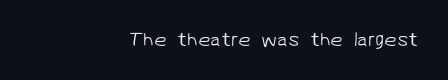
Has an underline been added? It has not. No extra ink here — the face is not bold. Teacher's note: observe the even right margin — that is flush-right alignment. Observe the ordinary spacing: letters are neighbours, not strangers.
